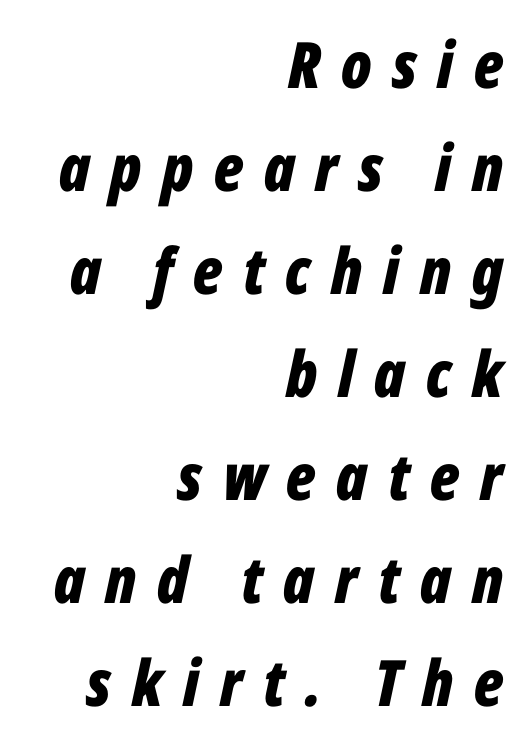
Quick note: underline off. Casual observation: everything's shoved over to the right. Caption: bold face, heavy strokes. The tracking jumps out immediately: characters are airy and widely separated. You could not count columns in this text — the font is proportionally spaced. Is the type slanted? Yes — the strokes lean at a clear angle.
